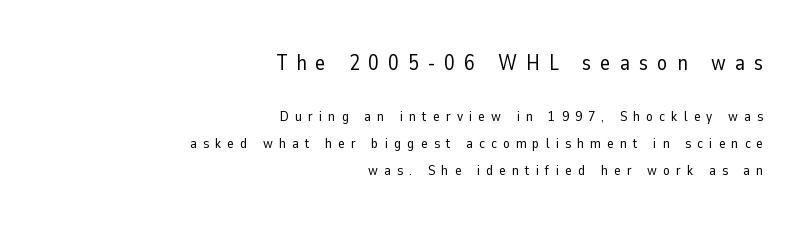
Q: Is the text bold? A: No.
Q: Is the text italic (slanted)? A: No, it is upright.
Q: Is the text underlined? A: No.
Q: How is the paragraph aligned? A: Right-aligned.
Q: Is the spacing between letters normal or unusually wide? A: Unusually wide.
Q: Is the spacing between lines tight, normal or loose? A: Loose.
Q: Which block of text is set in a larger size, the first (top) or the second (bottom)? A: The first (top) one.
